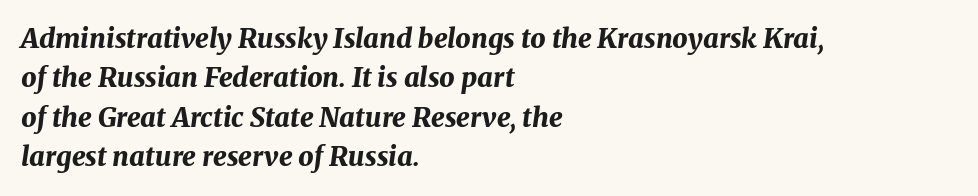
{"italic": "yes", "lean": "right", "slant_degrees": 8, "bold": "yes", "underline": "no", "align": "left", "line_spacing": "normal", "line_spacing_ratio": 1.46, "letter_spacing": "normal", "letter_spacing_em": 0.0, "glyph_px": 27}
